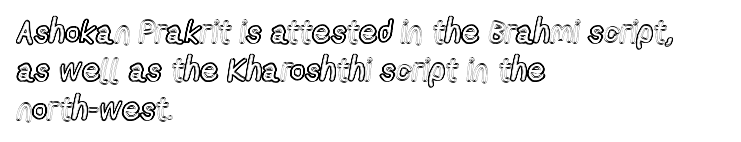
The rendering keeps characters at their native spacing. The paragraph has a hard left edge and a soft right edge. A clean baseline with only descenders dipping below it. Here the designer chose a conventional face with non-uniform glyph widths.
